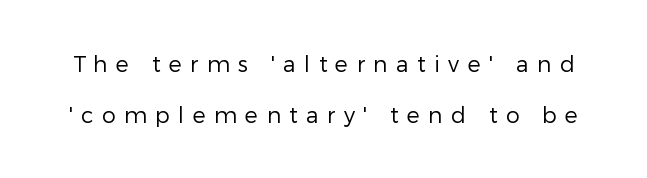
Ascenders rise straight up at ninety degrees. Stems and bowls with no extra thickness — not bold. Interline gaps are noticeably wide in this sample. The zone under the glyphs is completely vacant. The letterforms stand isolated, each surrounded by extra space.
